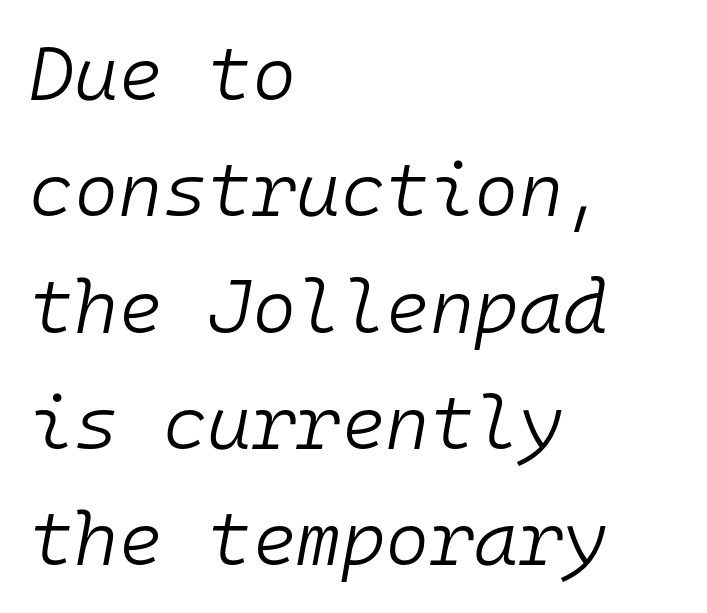
The whole block is typeset with a tilt. You could count columns in this text — the font is strictly monospaced. Does the leading feel generous? No, just average. Words appear dense and cohesive because spacing is normal. No heavy texture on the line: the type isn't bold. The gap between lines stays unmarked.
